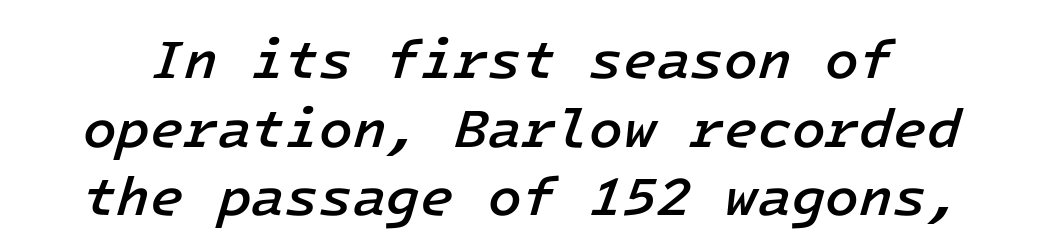
Q: Is the text bold? A: Semi-bold.
Q: Is the text italic (slanted)? A: Yes, it leans right by about 16 degrees.
Q: Is the text underlined? A: No.
Q: Is the spacing between letters normal or unusually wide? A: Normal.
Q: Is the spacing between lines tight, normal or loose? A: Normal.
Q: Width (condensed, normal, or wide)? A: Normal.
Q: Stroke contrast? A: Low.
Q: x-height? A: Medium.
Q: Monospaced? A: Yes.
